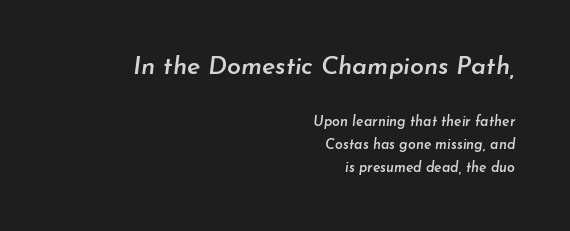
Students, note that the glyphs here touch the page at normal intervals. In CSS terms this would be text-align: right. This is moderately heavy type, rendered in semibold. The composition opens big and finishes small. In terms of posture, this sample is oblique. Vertically, the passage feels balanced, rows spaced as you'd expect.
